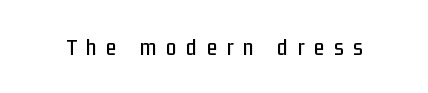
Q: Is the text italic (slanted)? A: No, it is upright.
Q: Is the text underlined? A: No.
Q: Is the spacing between letters normal or unusually wide? A: Unusually wide.
